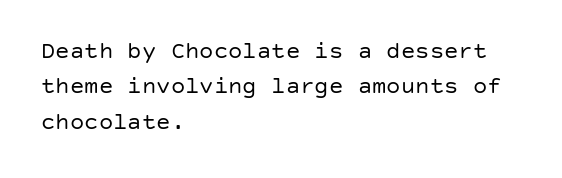
Q: Is the text bold? A: No.
Q: Is the text italic (slanted)? A: No, it is upright.
Q: Is the text underlined? A: No.
Q: How is the paragraph aligned? A: Left-aligned.
Q: Is the spacing between letters normal or unusually wide? A: Normal.
Q: Is the spacing between lines tight, normal or loose? A: Normal.
